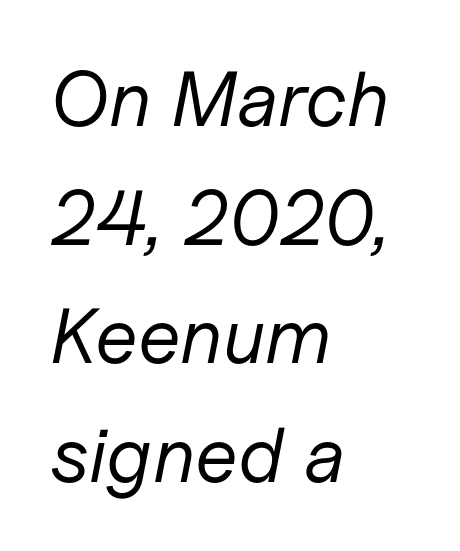
The image shows 78 px regular-weight type, italic (leaning right); set left-aligned, normal line spacing (1.52x), normal letter spacing, not underlined; low stroke contrast and a medium x-height.
